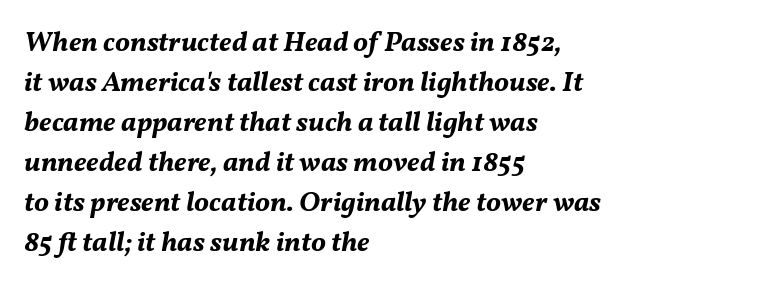
{"italic": "yes", "lean": "right", "slant_degrees": 11, "bold": "yes", "weight": "bold", "width": "normal", "stroke_contrast": "medium", "x_height": "medium", "monospaced": "no", "underline": "no", "align": "left", "line_spacing": "normal", "line_spacing_ratio": 1.43, "letter_spacing": "normal", "letter_spacing_em": 0.0, "glyph_px": 28}
